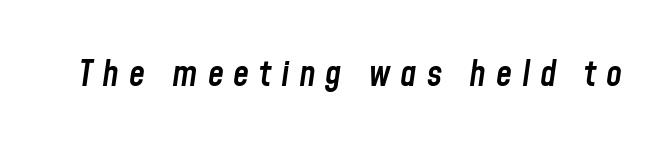
Is the type slanted? Yes — the strokes lean at a clear angle. Notice the strokes are somewhat thickened but not fully heavy: this is a semibold. Quick note: underline off. Does extra space separate the letters? Yes, quite a lot of it.
